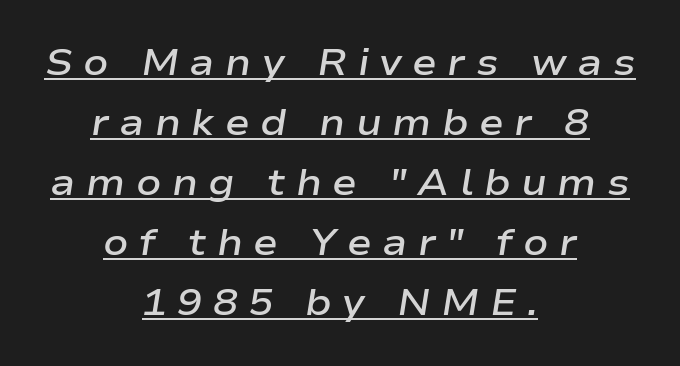
The image shows 37 px semibold, wide type, italic (leaning right); set centered, normal line spacing (1.62x), unusually wide letter spacing (+0.28 em), underlined; low stroke contrast and a medium x-height.
